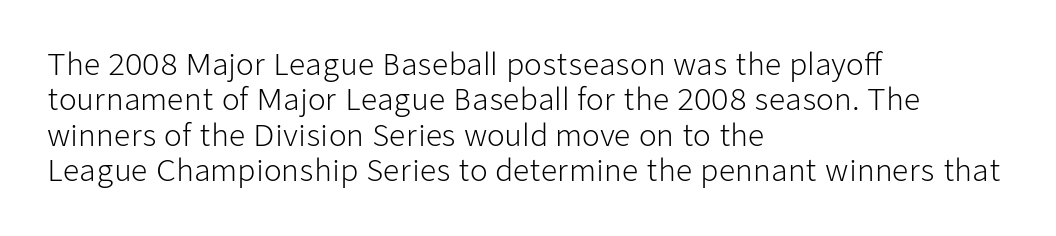
The rag falls on the right side of this text block. The passage shown is typeset with a sans-serif family. Do the letters lean? They stand straight. The gap between lines stays unmarked. Is this a fixed-width face? No — the glyphs have proportional, varying widths.
